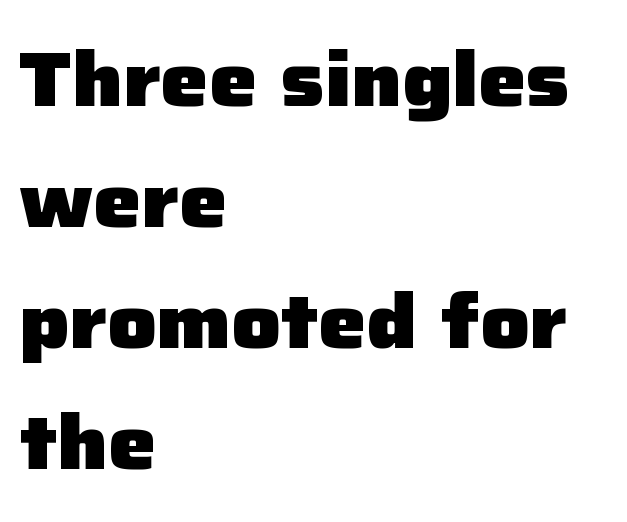
Unlike a traditional serif, this face leaves its strokes unadorned. Notice how the passage keeps a crisp vertical edge on the left only. The type sits square on the baseline with zero lean. A clean baseline with only descenders dipping below it. Plenty of ink on the page — the face is bold.
